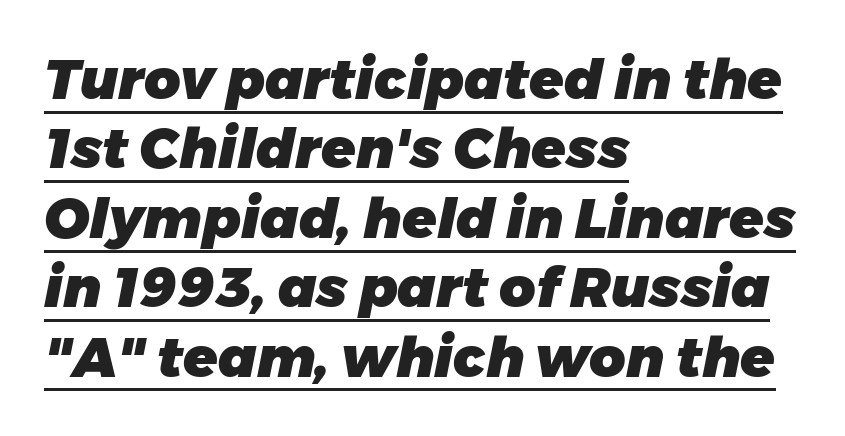
Q: Is the text bold? A: Yes.
Q: Is the text italic (slanted)? A: Yes, it leans right by about 11 degrees.
Q: Is the text underlined? A: Yes.
Q: How is the paragraph aligned? A: Left-aligned.
Q: Is the spacing between letters normal or unusually wide? A: Normal.
Q: Width (condensed, normal, or wide)? A: Normal.
Q: Stroke contrast? A: Low.
Q: x-height? A: Medium.
Q: Monospaced? A: No.
